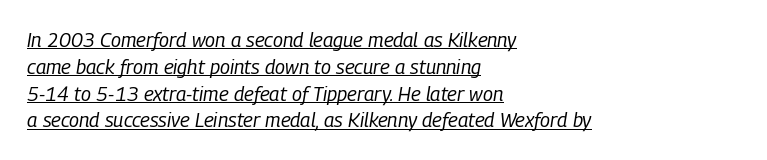
Q: Is the text bold? A: No.
Q: Is the text italic (slanted)? A: Yes, it leans right by about 9 degrees.
Q: Is the text underlined? A: Yes.
Q: How is the paragraph aligned? A: Left-aligned.
Q: Is the spacing between letters normal or unusually wide? A: Normal.
Q: Is the spacing between lines tight, normal or loose? A: Normal.
